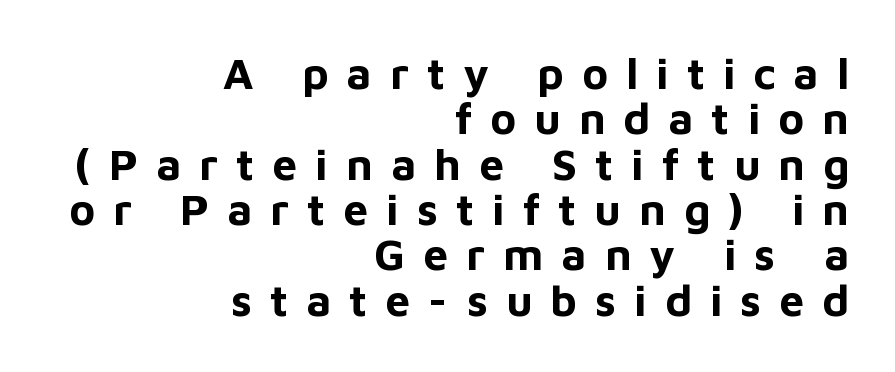
Q: Is the text bold? A: Yes.
Q: Is the text italic (slanted)? A: No, it is upright.
Q: Is the typeface a serif or a sans-serif typeface? A: Sans-serif.
Q: Is the text underlined? A: No.
Q: How is the paragraph aligned? A: Right-aligned.
Q: Is the spacing between letters normal or unusually wide? A: Unusually wide.
Q: Is the spacing between lines tight, normal or loose? A: Tight.
Q: Width (condensed, normal, or wide)? A: Normal.
Q: Stroke contrast? A: Low.
Q: x-height? A: Medium.
Q: Monospaced? A: No.
